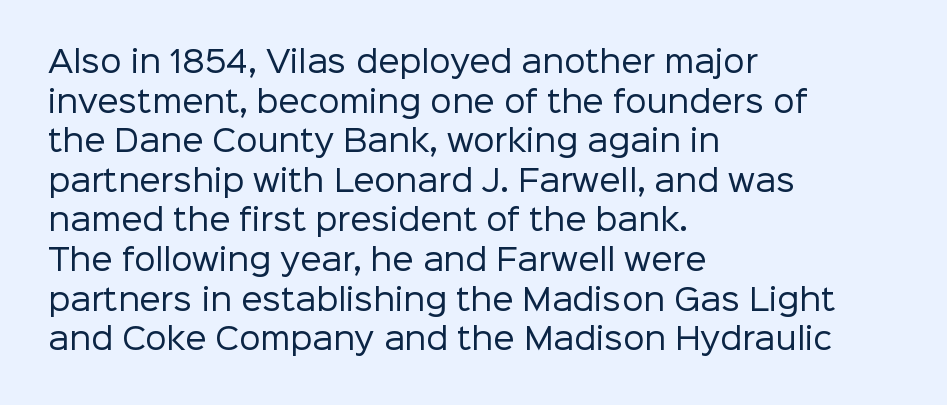
The image shows 30 px regular-weight sans-serif type, upright; set left-aligned, normal line spacing (1.32x), normal letter spacing, not underlined; low stroke contrast and a medium x-height.
